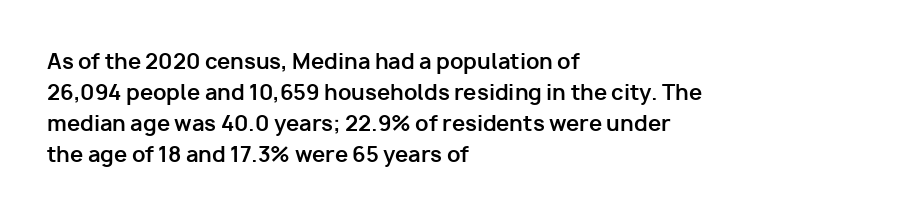
These lines keep a tight, regular rhythm from letter to letter. The typesetting leans heavy: a genuine bold. Line beginnings align vertically; line endings do not. If you drew a line through each stem, it would be perfectly vertical. Letters rest on an invisible, unmarked baseline.
